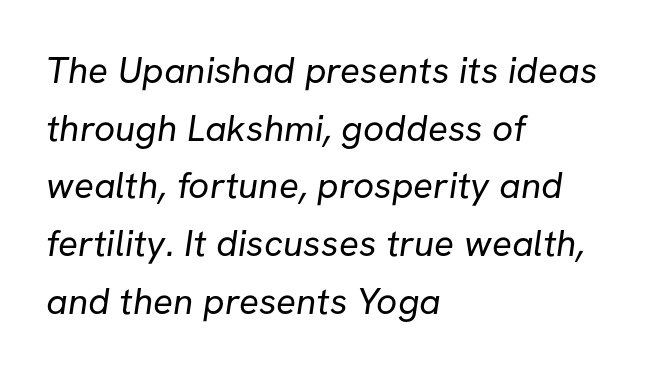
The image shows 37 px regular-weight sans-serif type; set left-aligned, normal line spacing (1.56x), normal letter spacing, not underlined; low stroke contrast and a medium x-height.
